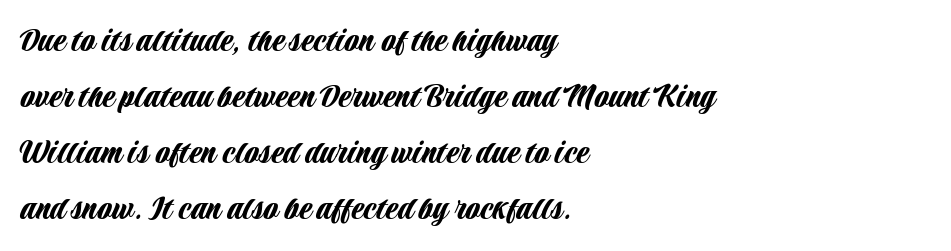
Q: Is the text italic (slanted)? A: Yes.
Q: Is the typeface a serif or a sans-serif typeface? A: Sans-serif.
Q: Is the text underlined? A: No.
Q: How is the paragraph aligned? A: Left-aligned.
Q: Is the spacing between letters normal or unusually wide? A: Normal.
Q: Is the spacing between lines tight, normal or loose? A: Normal.
Q: Width (condensed, normal, or wide)? A: Condensed.
Q: Stroke contrast? A: Low.
Q: x-height? A: Large.
Q: Monospaced? A: No.
